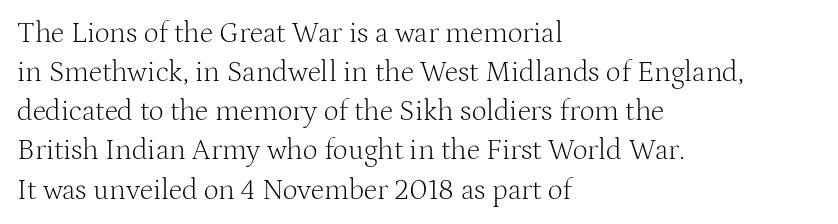
Q: Is the text bold? A: No.
Q: Is the text italic (slanted)? A: No, it is upright.
Q: Is the typeface a serif or a sans-serif typeface? A: Serif.
Q: Is the text underlined? A: No.
Q: How is the paragraph aligned? A: Left-aligned.
Q: Is the spacing between letters normal or unusually wide? A: Normal.
Q: Is the spacing between lines tight, normal or loose? A: Normal.
Q: Width (condensed, normal, or wide)? A: Normal.
Q: Stroke contrast? A: Medium.
Q: x-height? A: Medium.
Q: Monospaced? A: No.
